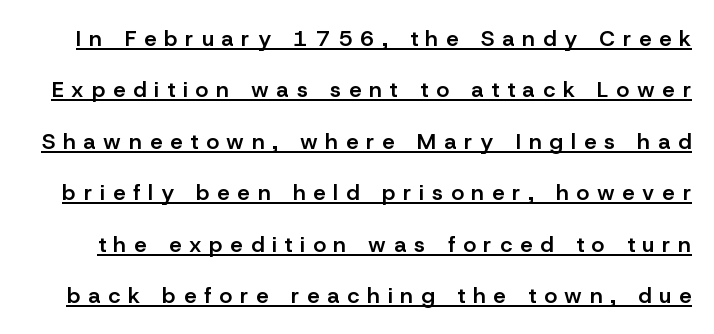
The image shows 22 px text type, upright; set loose line spacing (2.34x), unusually wide letter spacing (+0.36 em), underlined.
